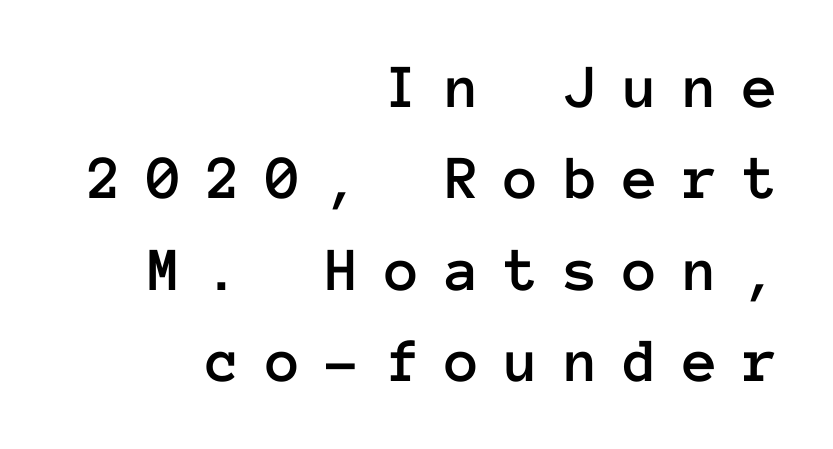
Q: Is the text italic (slanted)? A: No, it is upright.
Q: Is the text underlined? A: No.
Q: How is the paragraph aligned? A: Right-aligned.
Q: Is the spacing between letters normal or unusually wide? A: Unusually wide.
Q: Is the spacing between lines tight, normal or loose? A: Normal.
Q: Width (condensed, normal, or wide)? A: Normal.
Q: Stroke contrast? A: Low.
Q: x-height? A: Medium.
Q: Monospaced? A: Yes.
